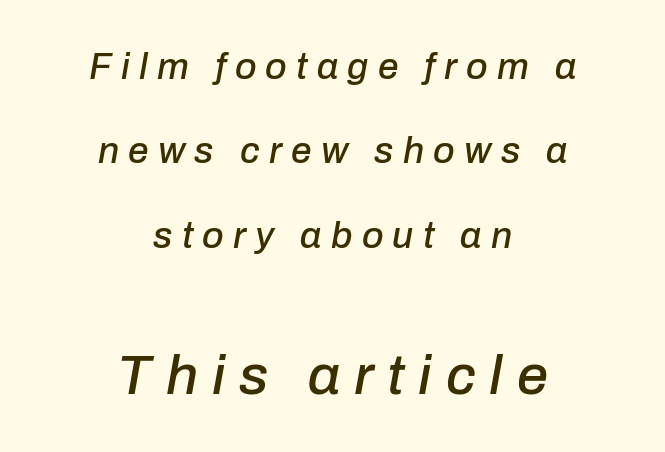
The image shows 56 px text type, italic (leaning right); set centered, loose line spacing (2.28x), unusually wide letter spacing (+0.25 em), not underlined; the second (bottom) block is 1.51x larger; low stroke contrast and a medium x-height.
